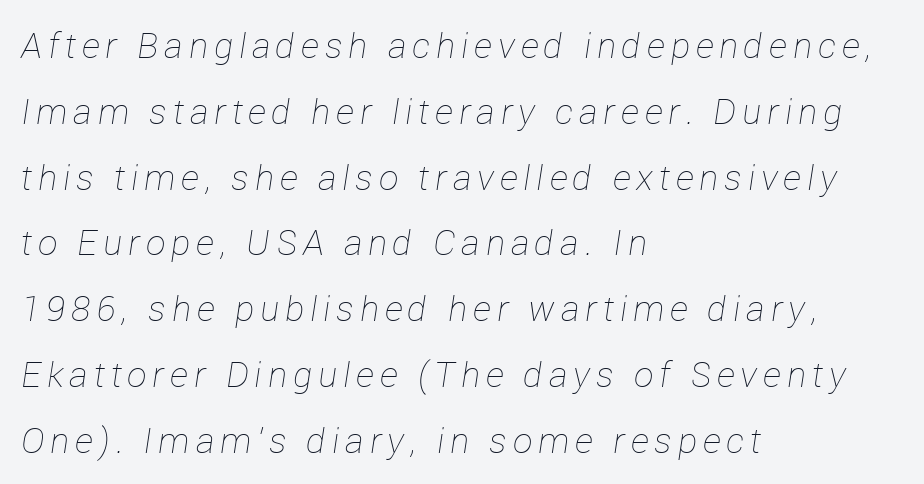
The image shows 35 px thin type, italic (leaning right); set left-aligned, line spacing 1.88x, not underlined; low stroke contrast and a medium x-height.
